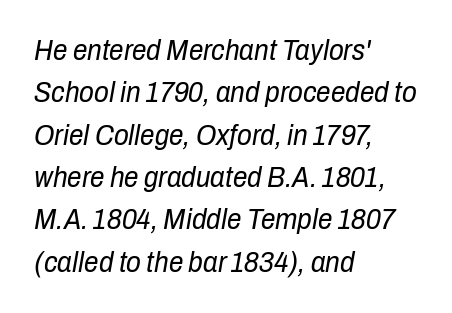
The image shows 29 px regular-weight, condensed type, italic (leaning right); set left-aligned, normal line spacing (1.46x), normal letter spacing, not underlined; low stroke contrast and a medium x-height.
